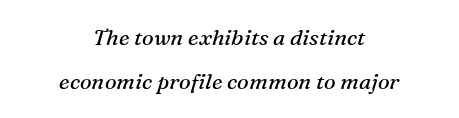
The image shows 22 px text type, italic (leaning right); set centered, loose line spacing (1.99x), normal letter spacing, not underlined.
